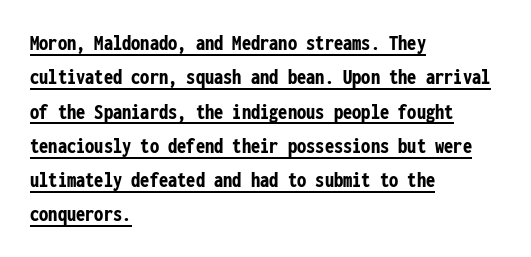
Q: Is the text bold? A: Yes.
Q: Is the text italic (slanted)? A: No, it is upright.
Q: Is the text underlined? A: Yes.
Q: How is the paragraph aligned? A: Left-aligned.
Q: Is the spacing between letters normal or unusually wide? A: Normal.
Q: Is the spacing between lines tight, normal or loose? A: Normal.
